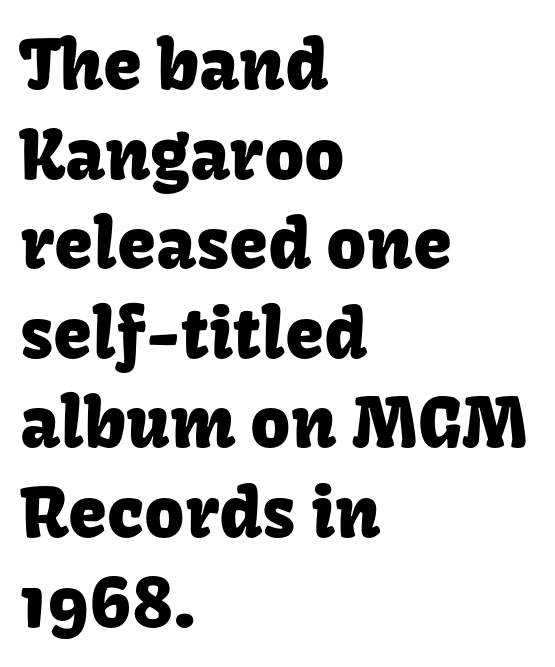
Only glyphs here, with clear space below each row. Is there any slant? The stems are plumb. In terms of letterspacing, this is plain default setting. Character widths vary here, with narrow letters taking less room than wide ones.
